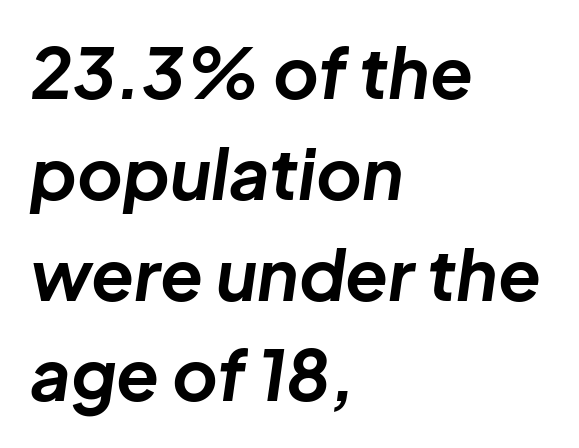
Q: Is the text bold? A: Yes.
Q: Is the text italic (slanted)? A: Yes, it leans right by about 8 degrees.
Q: Is the text underlined? A: No.
Q: How is the paragraph aligned? A: Left-aligned.
Q: Is the spacing between letters normal or unusually wide? A: Normal.
Q: Is the spacing between lines tight, normal or loose? A: Normal.
Q: Width (condensed, normal, or wide)? A: Normal.
Q: Stroke contrast? A: Low.
Q: x-height? A: Medium.
Q: Monospaced? A: No.
